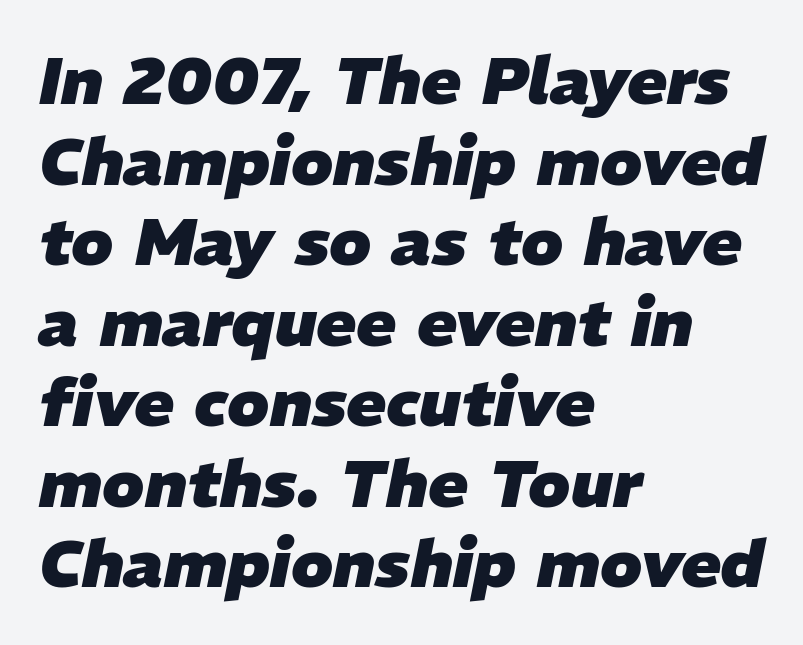
All the whitespace from short lines collects on the right. An italicized treatment has been applied to the whole sample. How heavy is the stroke? Heavy — this is a bold. Looks like regular typesetting: each glyph gets only the width it needs. Rule under the text: the space is simply empty.
